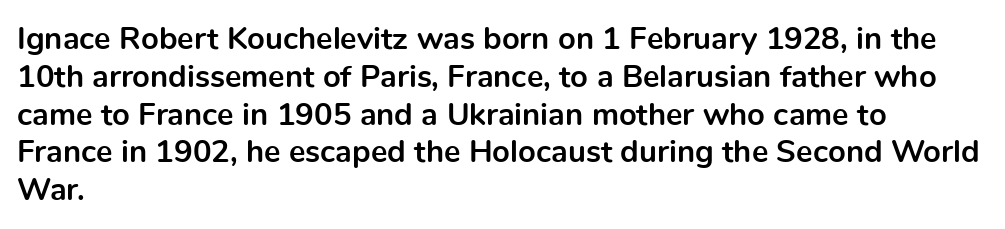
Q: Is the text bold? A: Yes.
Q: Is the text italic (slanted)? A: No, it is upright.
Q: Is the typeface a serif or a sans-serif typeface? A: Sans-serif.
Q: Is the text underlined? A: No.
Q: How is the paragraph aligned? A: Left-aligned.
Q: Is the spacing between letters normal or unusually wide? A: Normal.
Q: Width (condensed, normal, or wide)? A: Normal.
Q: x-height? A: Medium.
Q: Monospaced? A: No.
